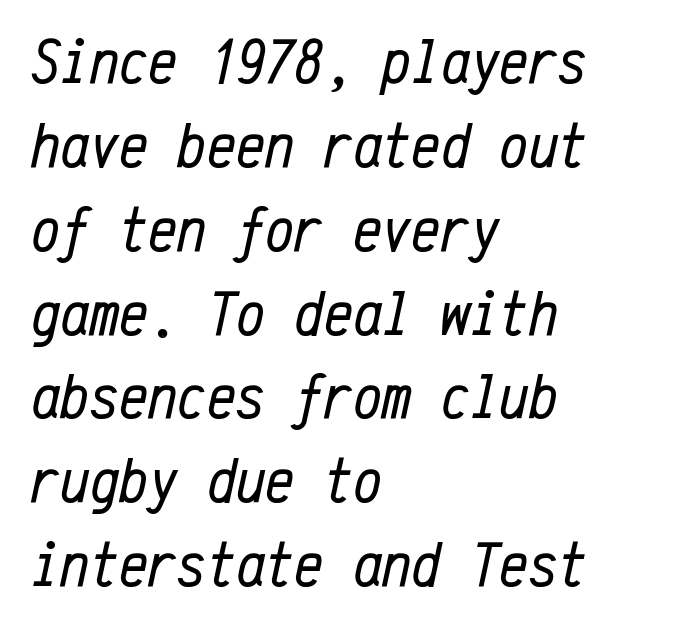
Q: Is the text bold? A: No.
Q: Is the text italic (slanted)? A: Yes, it leans right by about 12 degrees.
Q: Is the text underlined? A: No.
Q: How is the paragraph aligned? A: Left-aligned.
Q: Is the spacing between letters normal or unusually wide? A: Normal.
Q: Is the spacing between lines tight, normal or loose? A: Normal.
Q: Width (condensed, normal, or wide)? A: Condensed.
Q: Stroke contrast? A: Low.
Q: x-height? A: Medium.
Q: Monospaced? A: Yes.
